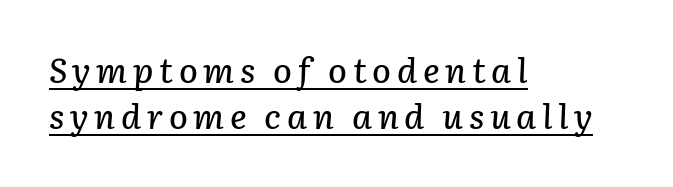
The image shows 35 px text type, italic (leaning right); set left-aligned, normal line spacing (1.31x), underlined; low stroke contrast and a medium x-height.
